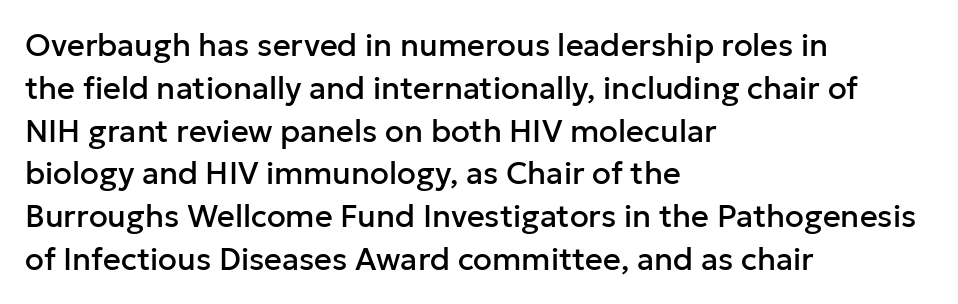
The lines sit at an ordinary, default distance from one another. Alignment: flush left. You could call the tracking neutral — neither tight nor loose. Every character sits straight up, as roman type does.
